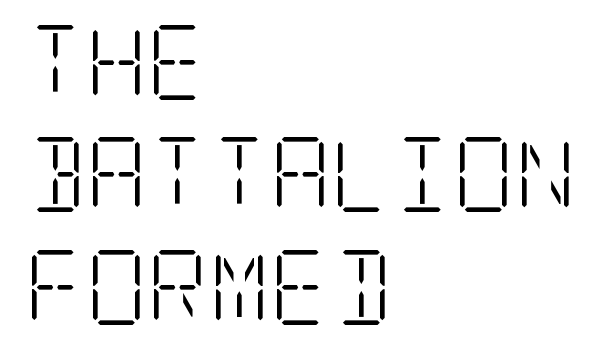
The words here are not underlined. Honestly, the row spacing looks completely unremarkable. A student would call this left alignment; a typographer would say flush left, rag right. The font is comparable to plain body text, perhaps lighter. The type sits square on the baseline with zero lean.
